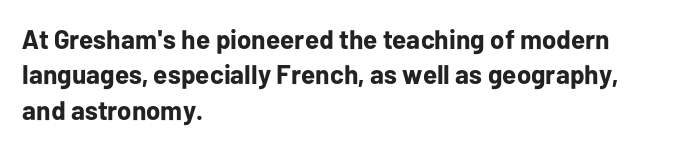
{"italic": "no", "bold": "yes", "underline": "no", "align": "left", "line_spacing": "normal", "line_spacing_ratio": 1.31, "letter_spacing": "normal", "letter_spacing_em": 0.0, "glyph_px": 27}
